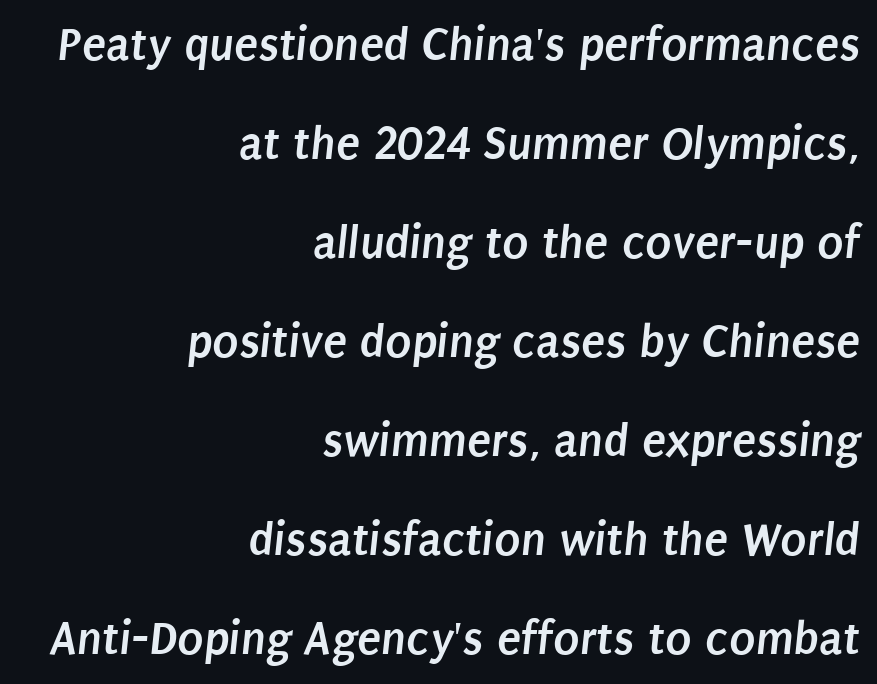
Q: Is the text bold? A: Yes.
Q: Is the typeface a serif or a sans-serif typeface? A: Sans-serif.
Q: Is the text underlined? A: No.
Q: How is the paragraph aligned? A: Right-aligned.
Q: Is the spacing between letters normal or unusually wide? A: Normal.
Q: Is the spacing between lines tight, normal or loose? A: Loose.
Q: Width (condensed, normal, or wide)? A: Condensed.
Q: Stroke contrast? A: Low.
Q: x-height? A: Large.
Q: Monospaced? A: No.
